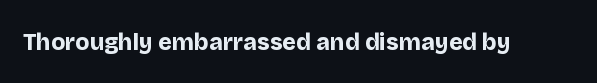
Notice how thick the strokes are: this is what a full bold looks like. In terms of letterspacing, this is plain default setting. The specimen omits any rule beneath the text block's lines. The lettering stays uniformly vertical, giving the passage a roman look.
